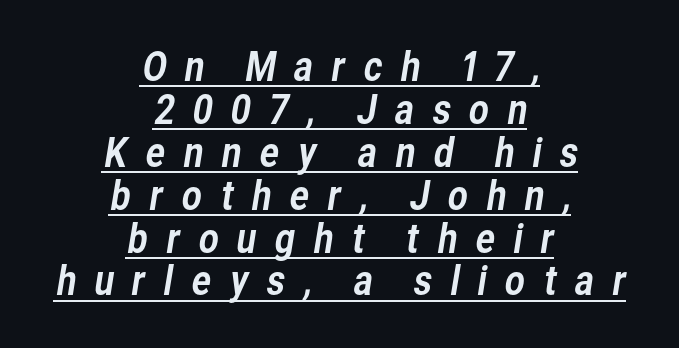
The image shows 39 px sans-serif type; set centered, tight line spacing (1.1x), unusually wide letter spacing (+0.42 em), underlined; low stroke contrast and a medium x-height.
